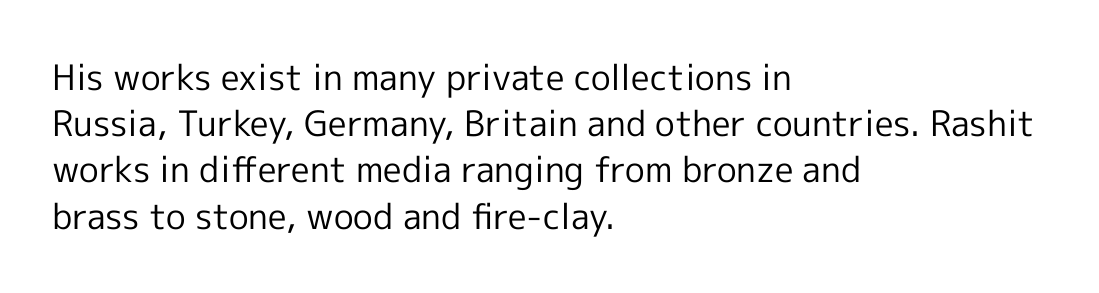
Letter spacing: default. Spacing verdict: proportional, widths tailored to each character. This rendering employs a face without finishing strokes, i.e., a sans-serif. Check under the words: just untouched page. No letter is thick-stroked: the sample isn't bold. The compositor pushed each line to the left boundary.
